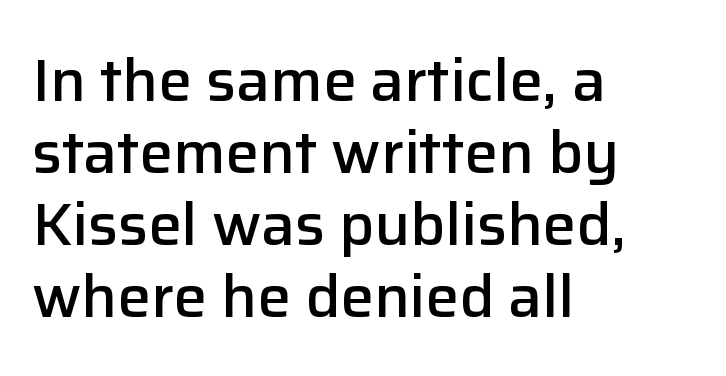
{"serif": "no", "italic": "no", "bold": "semi", "weight": "semibold", "width": "normal", "stroke_contrast": "low", "x_height": "medium", "monospaced": "no", "underline": "no", "align": "left", "line_spacing_ratio": 1.2, "letter_spacing": "normal", "letter_spacing_em": 0.0, "glyph_px": 60}
